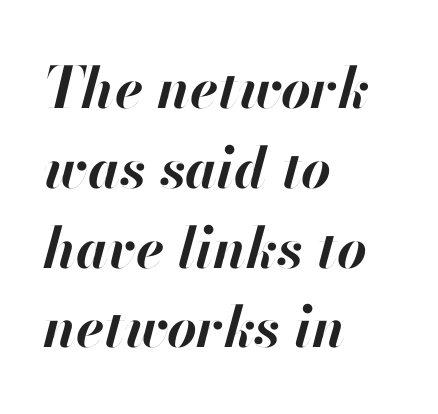
In terms of leading, this rendering sits right in the middle. Each line starts at the same left margin while the right side varies. Here the designer chose a conventional face with non-uniform glyph widths. Looking at the ascenders, they clearly lean. Here the glyphs are tracked normally, forming tight word shapes.
